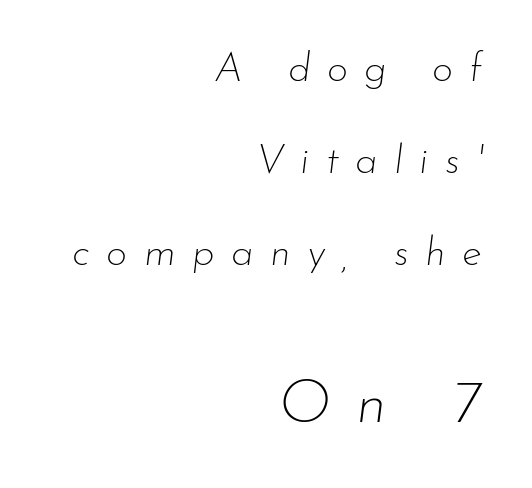
You get the small type first, then a jump to larger type. The lettering tilts uniformly, giving the passage an italic look. Decoration check: the copy has no underline. Words appear elongated and porous because spacing is wide. Whoever set this chose breathing room over compactness in the vertical rhythm. Spacing verdict: proportional, widths tailored to each character.
